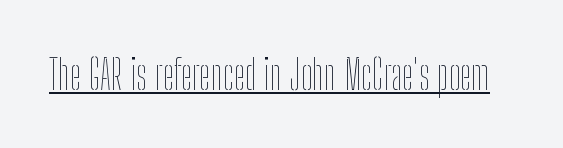
Between one letter and the next there's only the usual sliver of space. Here the designer chose a conventional face with non-uniform glyph widths. A quiet, ordinary-to-light weight characterises the typeface. Tall strokes in this sample are plumb rather than angled. Check the space under the baseline: a stroke is drawn there.
